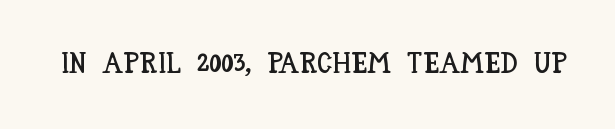
Q: Is the text italic (slanted)? A: No, it is upright.
Q: Is the text underlined? A: No.
Q: Is the spacing between letters normal or unusually wide? A: Normal.
Q: Width (condensed, normal, or wide)? A: Condensed.
Q: Stroke contrast? A: Low.
Q: x-height? A: Large.
Q: Monospaced? A: No.
